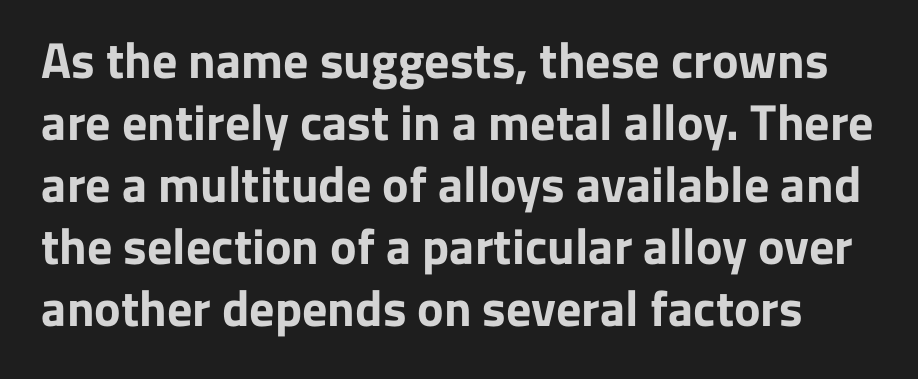
The image shows 50 px bold sans-serif type, upright; set line spacing 1.24x, normal letter spacing, not underlined; low stroke contrast and a medium x-height.
